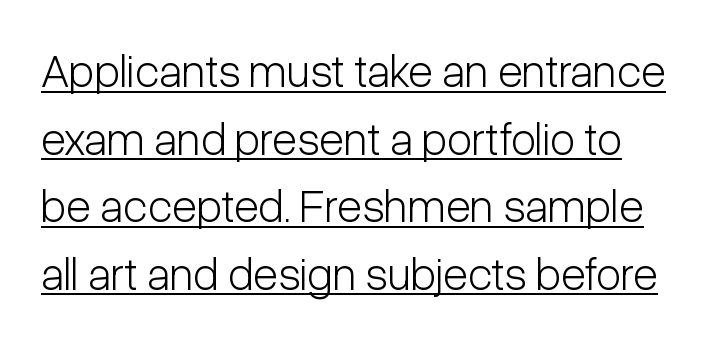
The image shows 46 px light, condensed sans-serif type, upright; set normal line spacing (1.47x), normal letter spacing, underlined; low stroke contrast and a medium x-height.
